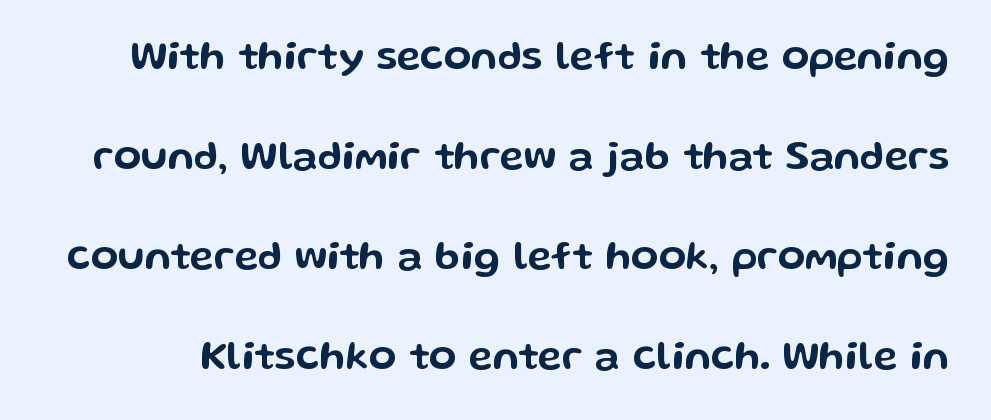
These lines keep a tight, regular rhythm from letter to letter. Plain, unruled lines of type. The letters stand straight up with perfectly vertical stems. Note the varied advance widths — an 'i' is clearly narrower than an 'm'.
